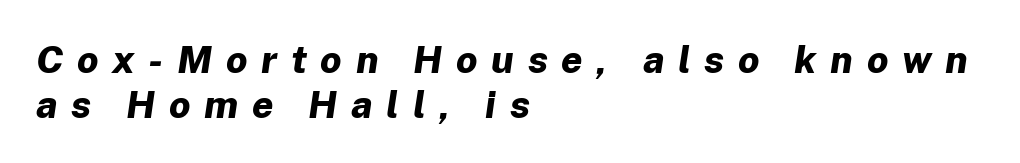
The image shows 38 px bold type, italic (leaning right); set left-aligned, line spacing 1.18x, unusually wide letter spacing (+0.36 em), not underlined; low stroke contrast and a medium x-height.
